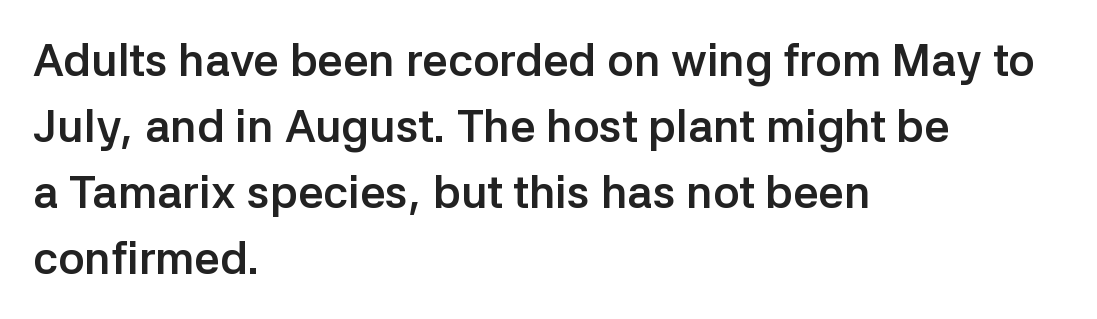
Compared with an ordinary text face, these strokes are far heavier — a full bold. Horizontal bands of white between lines are of average thickness. The letters sit at their default tracking, neither squeezed nor spread. Looks like regular typesetting: each glyph gets only the width it needs. Caption: multi-line text, flush left, ragged right.
